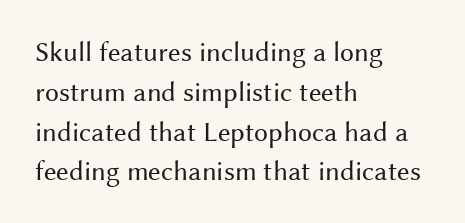
Unbolded letterforms with no extra heft. The rows are spaced the way most documents space them. Check under the words: just untouched page. The text was rendered using a sans face with plain stroke endings. The ragged edge is on the right, which tells us the setting is flush left.
